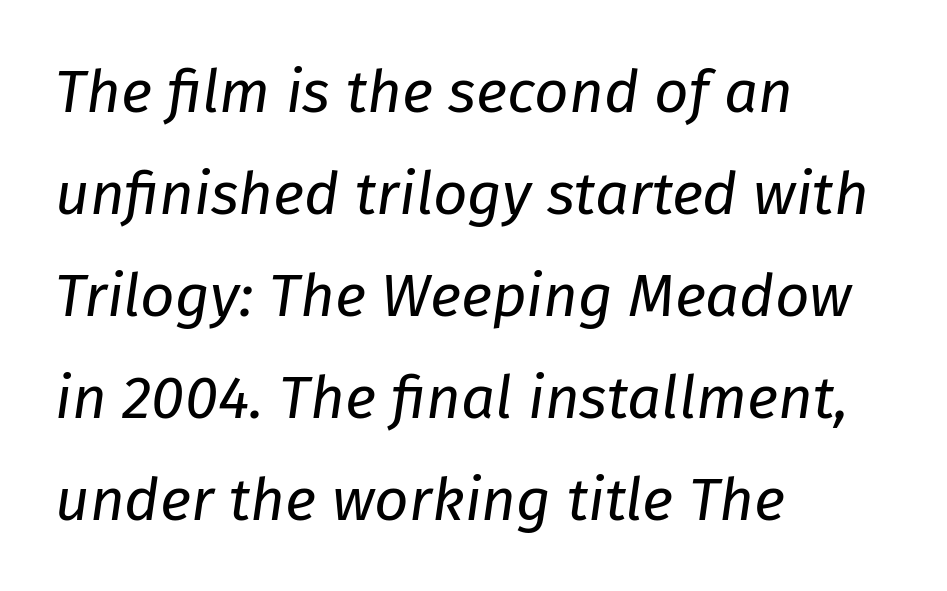
Q: Is the text bold? A: No.
Q: Is the text italic (slanted)? A: Yes, it leans right by about 8 degrees.
Q: Is the text underlined? A: No.
Q: How is the paragraph aligned? A: Left-aligned.
Q: Is the spacing between letters normal or unusually wide? A: Normal.
Q: Is the spacing between lines tight, normal or loose? A: Normal.
Q: Width (condensed, normal, or wide)? A: Normal.
Q: Stroke contrast? A: Low.
Q: x-height? A: Medium.
Q: Monospaced? A: No.
